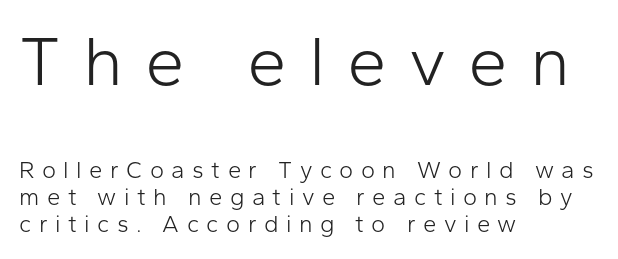
Descenders are the only things crossing below the line. No extra ink here — the face is not bold. The lettering holds an erect, upright posture throughout. In terms of letterform style, serifs are entirely absent. The passage is arranged the way most books set body copy — flush left. You could barely slide anything between these rows.
